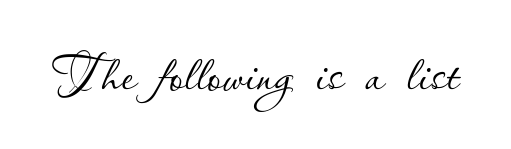
The image shows 71 px thin type; set normal letter spacing, not underlined; low stroke contrast and a small x-height.
